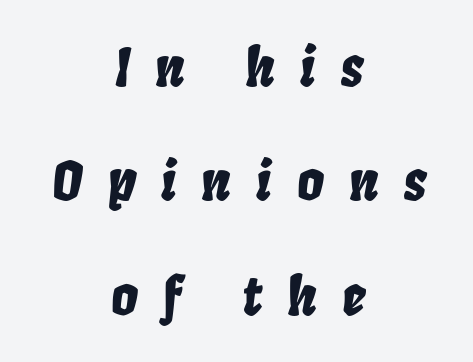
Proportional: the letters do not fall into vertical columns. Looking at the ascenders, they clearly lean. Between one letter and the next there's a generous, obvious gap. The designer dialed line spacing up above the default. Teacher's note: observe the equal gaps on both sides — that is centered alignment. A clean baseline with only descenders dipping below it.
